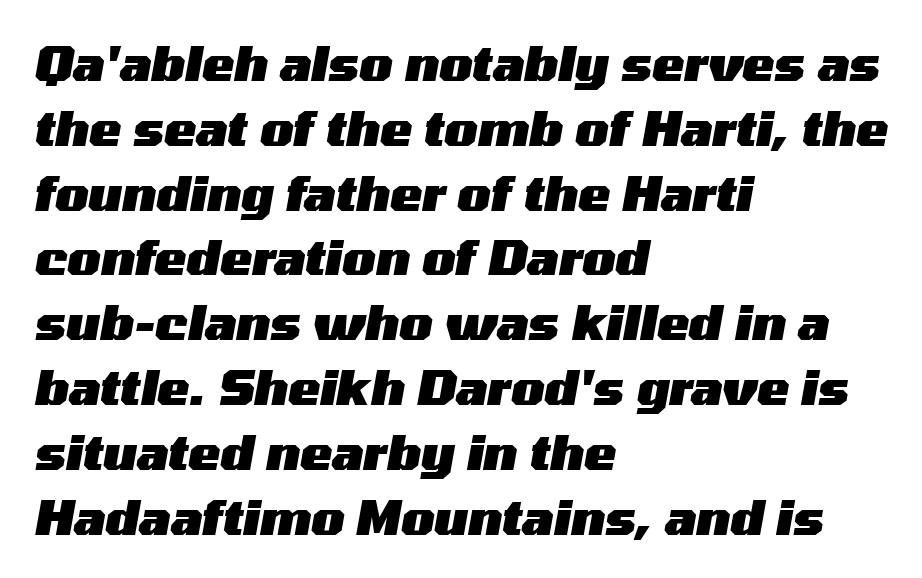
The image shows 48 px heavy, wide type, italic (leaning right); set left-aligned, normal line spacing (1.35x), normal letter spacing, not underlined; medium stroke contrast and a medium x-height.
